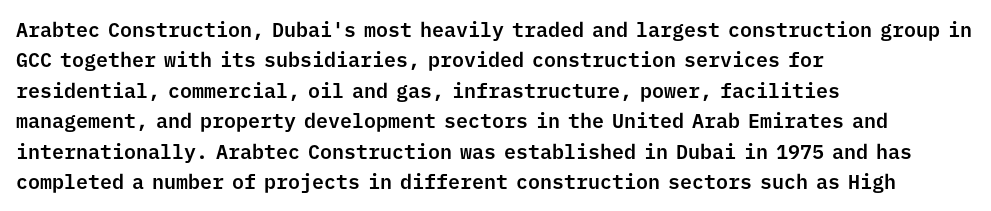
Q: Is the text italic (slanted)? A: No, it is upright.
Q: Is the text underlined? A: No.
Q: How is the paragraph aligned? A: Left-aligned.
Q: Is the spacing between letters normal or unusually wide? A: Normal.
Q: Is the spacing between lines tight, normal or loose? A: Normal.
